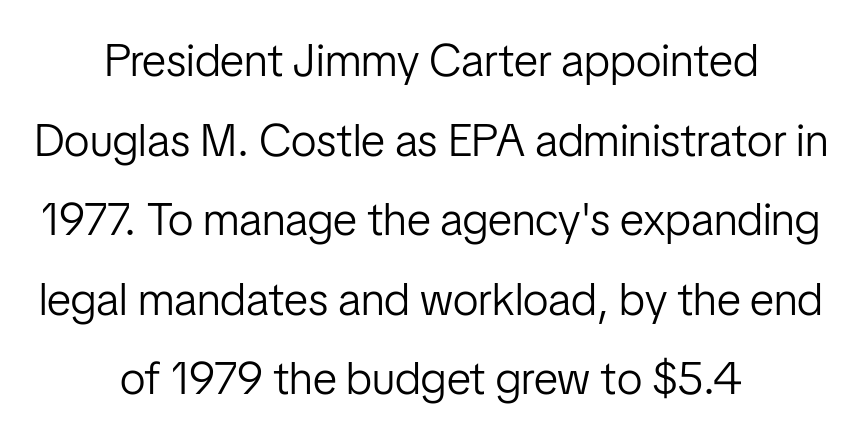
The image shows 46 px light, condensed sans-serif type, upright; set centered, line spacing 1.73x, normal letter spacing, not underlined; low stroke contrast and a medium x-height.
